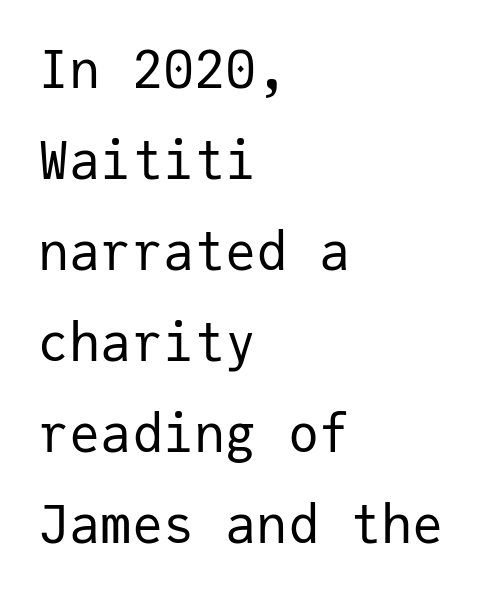
Q: Is the text bold? A: No.
Q: Is the text italic (slanted)? A: No, it is upright.
Q: Is the typeface a serif or a sans-serif typeface? A: Sans-serif.
Q: Is the text underlined? A: No.
Q: How is the paragraph aligned? A: Left-aligned.
Q: Is the spacing between letters normal or unusually wide? A: Normal.
Q: Width (condensed, normal, or wide)? A: Normal.
Q: Stroke contrast? A: Low.
Q: x-height? A: Medium.
Q: Monospaced? A: Yes.
